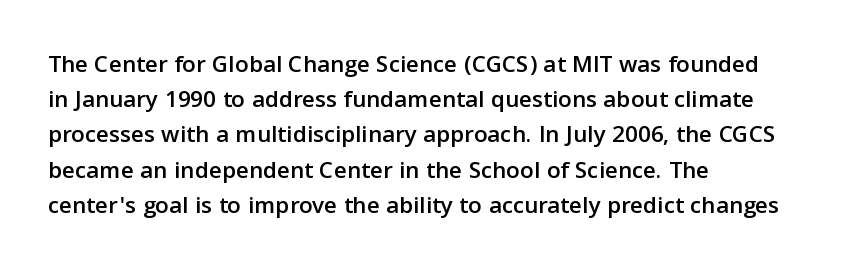
{"italic": "no", "underline": "no", "align": "left", "line_spacing": "normal", "line_spacing_ratio": 1.41, "letter_spacing": "normal", "letter_spacing_em": 0.0, "glyph_px": 25}
